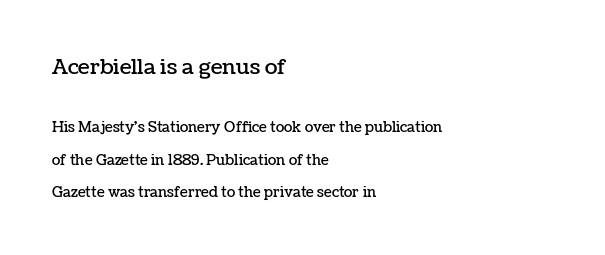
Q: Is the text italic (slanted)? A: No, it is upright.
Q: Is the text underlined? A: No.
Q: How is the paragraph aligned? A: Left-aligned.
Q: Is the spacing between letters normal or unusually wide? A: Normal.
Q: Is the spacing between lines tight, normal or loose? A: Loose.
Q: Which block of text is set in a larger size, the first (top) or the second (bottom)? A: The first (top) one.
